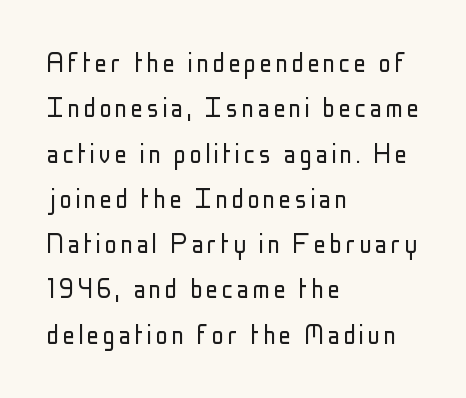
The image shows 31 px light, condensed sans-serif type, upright; set left-aligned, normal line spacing (1.46x), not underlined; low stroke contrast and a medium x-height.
